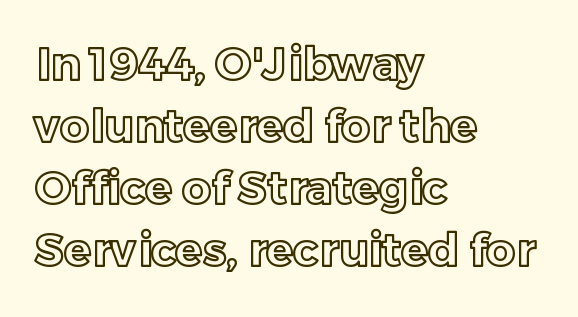
The image shows 45 px text type, upright; set left-aligned, normal line spacing (1.38x), normal letter spacing, not underlined; a medium x-height.
